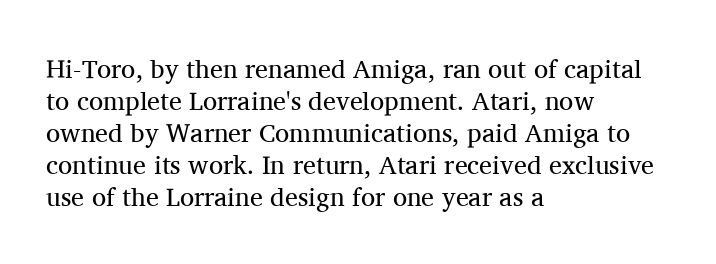
Q: Is the text bold? A: No.
Q: Is the text italic (slanted)? A: No, it is upright.
Q: Is the text underlined? A: No.
Q: How is the paragraph aligned? A: Left-aligned.
Q: Is the spacing between letters normal or unusually wide? A: Normal.
